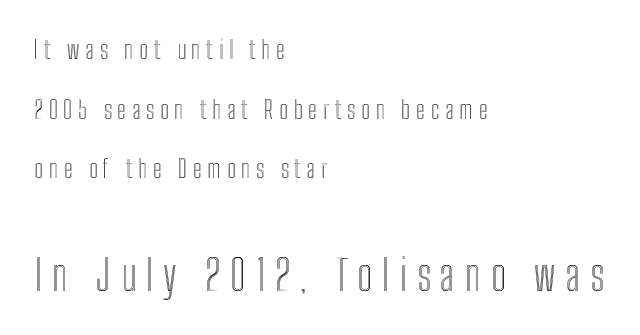
The space between consecutive lines is lavish. Each letter keeps its own natural width here, so spacing adapts to shape. Look at the glyph heights: the lower group is clearly the bigger setting. The horizontal fit of the characters is loose and conspicuously gappy. Do the letters lean? They stand straight.
